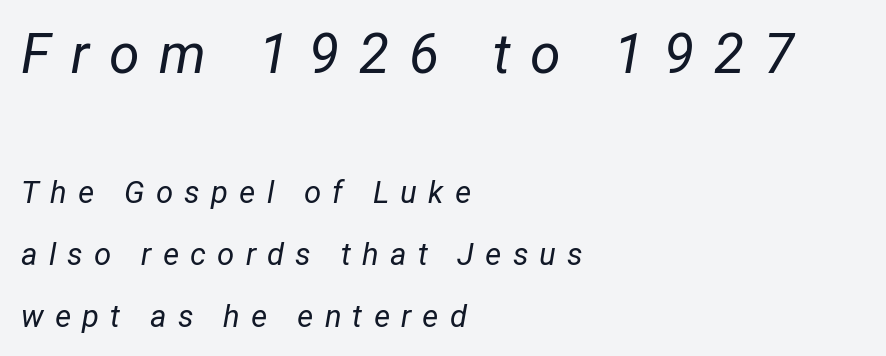
The image shows 55 px regular-weight type, italic (leaning right); set left-aligned, loose line spacing (1.99x), unusually wide letter spacing (+0.36 em), not underlined; the first (top) block is 1.77x larger; low stroke contrast and a medium x-height.
